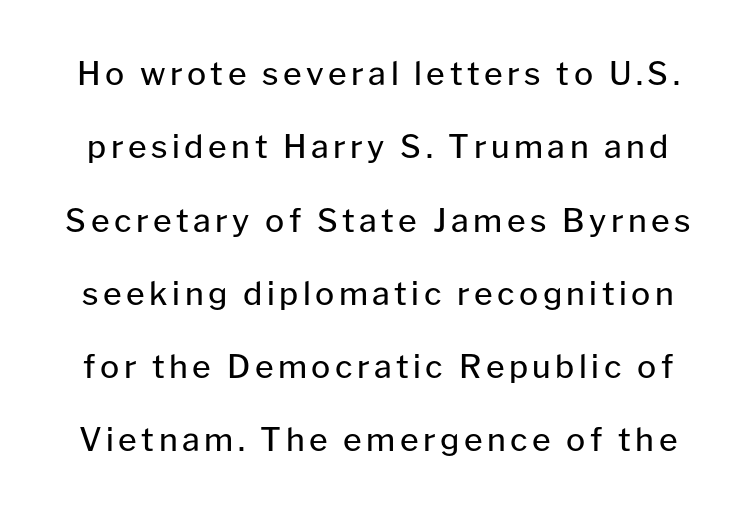
{"serif": "no", "italic": "no", "bold": "no", "weight": "regular", "width": "normal", "stroke_contrast": "low", "x_height": "medium", "monospaced": "no", "underline": "no", "line_spacing": "loose", "line_spacing_ratio": 2.29, "glyph_px": 32}
